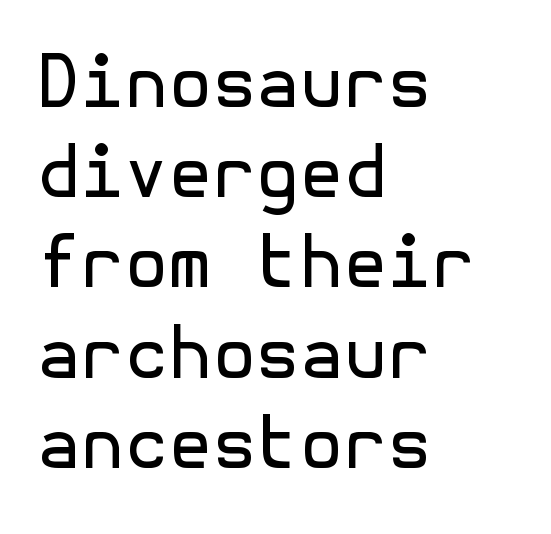
Evenly set lines give the paragraph a standard silhouette. The passage shown has conventional tracking throughout. The zone under the glyphs is completely vacant. Font category for this specimen: sans-serif. Weight class: somewhere from thin through regular. The ragged edge is on the right, which tells us the setting is flush left.
